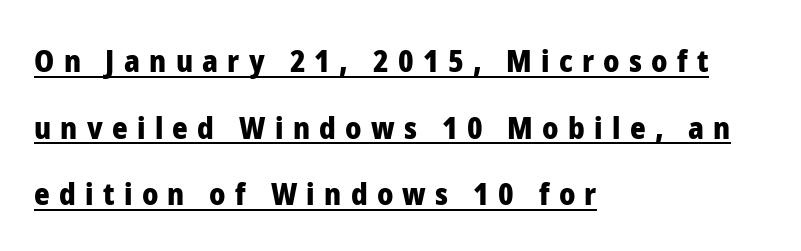
Q: Is the text bold? A: Yes.
Q: Is the text italic (slanted)? A: No, it is upright.
Q: Is the typeface a serif or a sans-serif typeface? A: Sans-serif.
Q: Is the text underlined? A: Yes.
Q: How is the paragraph aligned? A: Left-aligned.
Q: Is the spacing between letters normal or unusually wide? A: Unusually wide.
Q: Is the spacing between lines tight, normal or loose? A: Loose.
Q: Width (condensed, normal, or wide)? A: Normal.
Q: Stroke contrast? A: Low.
Q: x-height? A: Medium.
Q: Monospaced? A: No.
